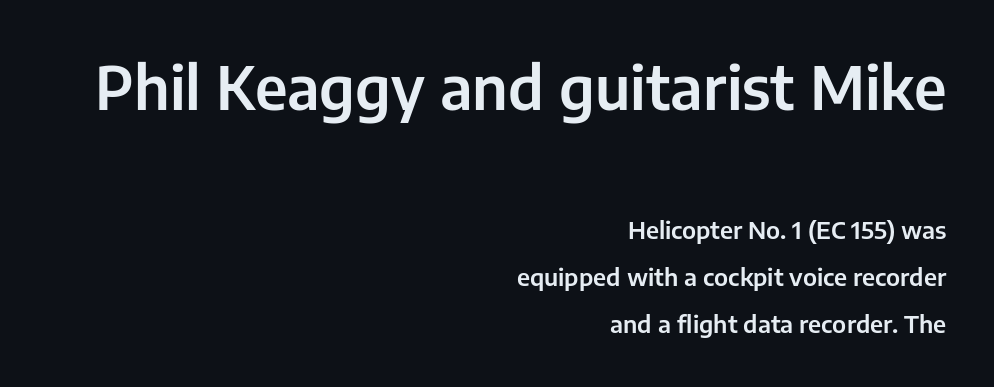
The image shows 60 px sans-serif type, upright; set right-aligned, loose line spacing (1.96x), normal letter spacing, not underlined; the first (top) block is 2.5x larger; low stroke contrast and a medium x-height.
